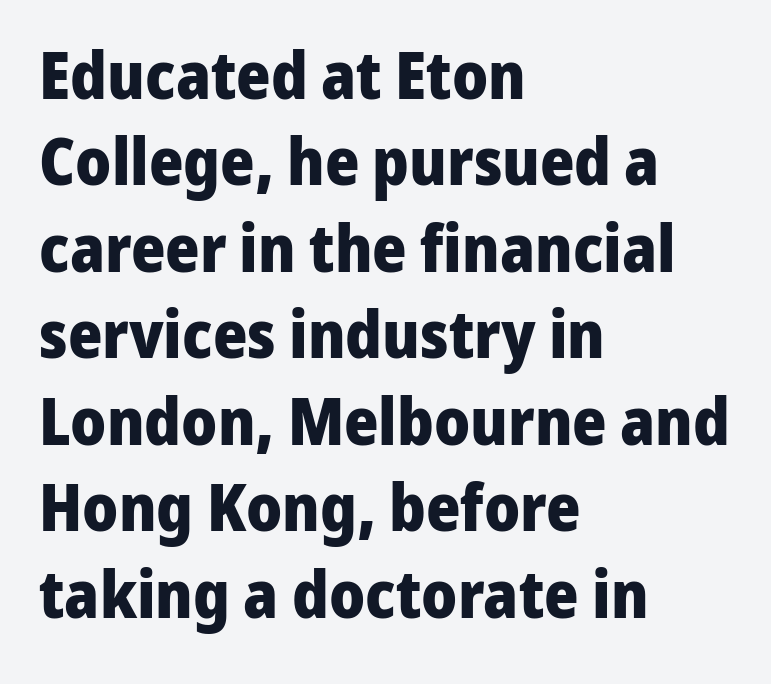
The image shows 66 px heavy sans-serif type, upright; set left-aligned, normal line spacing (1.31x), normal letter spacing, not underlined; low stroke contrast and a medium x-height.
